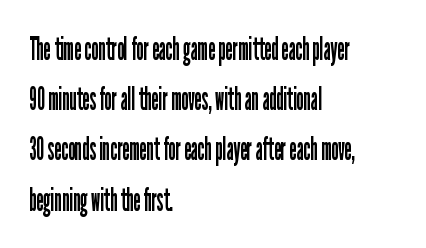
Q: Is the text bold? A: No.
Q: Is the text italic (slanted)? A: No, it is upright.
Q: Is the typeface a serif or a sans-serif typeface? A: Sans-serif.
Q: Is the text underlined? A: No.
Q: How is the paragraph aligned? A: Left-aligned.
Q: Is the spacing between letters normal or unusually wide? A: Normal.
Q: Is the spacing between lines tight, normal or loose? A: Normal.
Q: Width (condensed, normal, or wide)? A: Condensed.
Q: Stroke contrast? A: Low.
Q: x-height? A: Medium.
Q: Monospaced? A: No.
